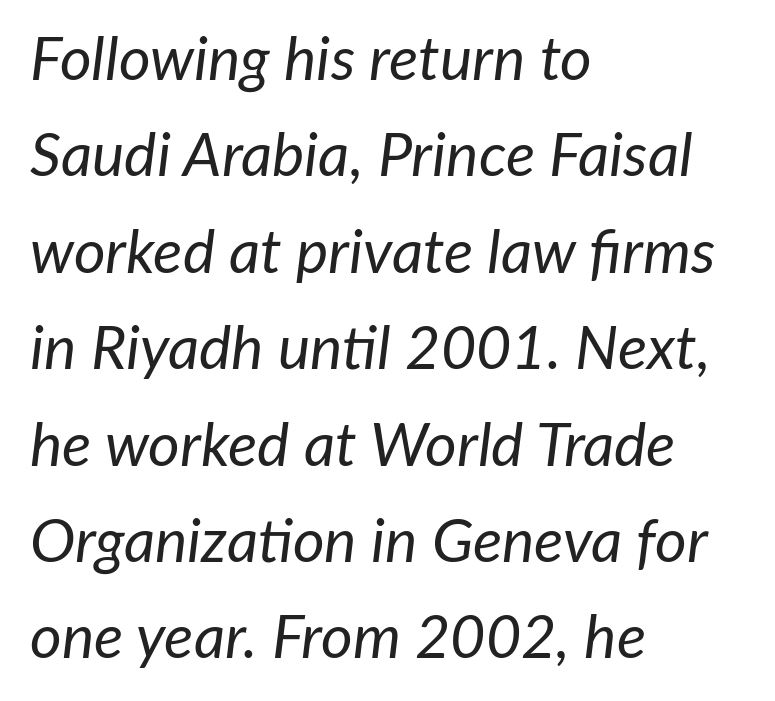
Q: Is the text bold? A: No.
Q: Is the text italic (slanted)? A: Yes, it leans right by about 7 degrees.
Q: Is the text underlined? A: No.
Q: How is the paragraph aligned? A: Left-aligned.
Q: Is the spacing between letters normal or unusually wide? A: Normal.
Q: Is the spacing between lines tight, normal or loose? A: Normal.
Q: Width (condensed, normal, or wide)? A: Normal.
Q: Stroke contrast? A: Low.
Q: x-height? A: Medium.
Q: Monospaced? A: No.
